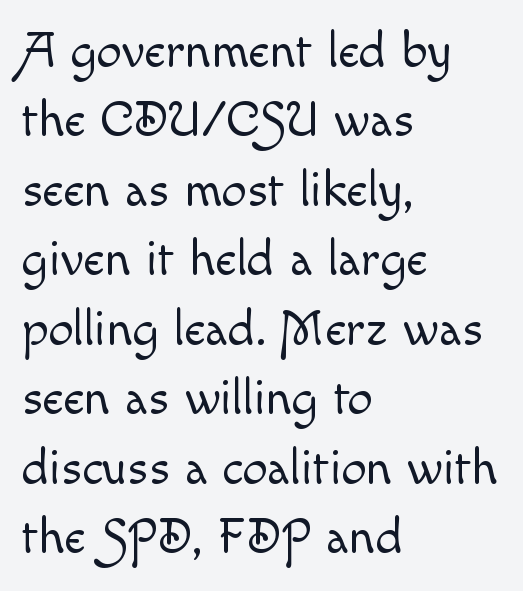
{"italic": "no", "bold": "no", "weight": "light", "width": "normal", "x_height": "small", "monospaced": "no", "underline": "no", "align": "left", "line_spacing": "normal", "line_spacing_ratio": 1.39, "letter_spacing": "normal", "letter_spacing_em": 0.0, "glyph_px": 50}
